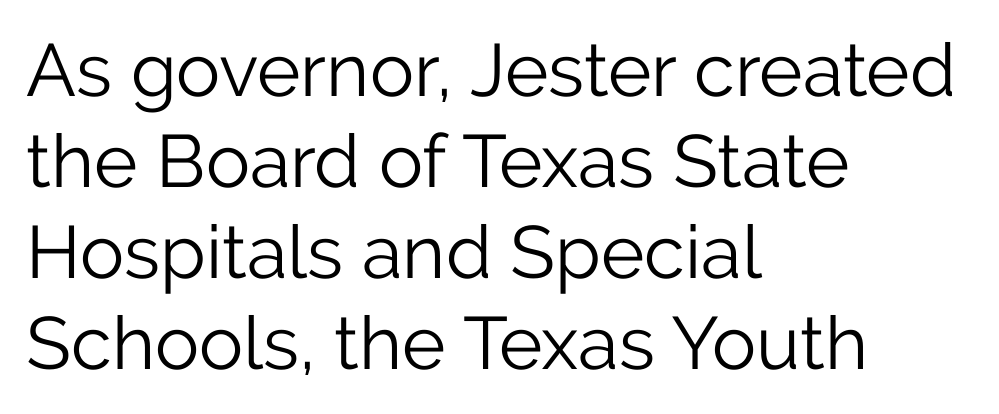
{"serif": "no", "italic": "no", "bold": "no", "weight": "light", "width": "normal", "stroke_contrast": "low", "x_height": "medium", "monospaced": "no", "underline": "no", "align": "left", "line_spacing_ratio": 1.23, "letter_spacing": "normal", "letter_spacing_em": 0.0, "glyph_px": 74}
